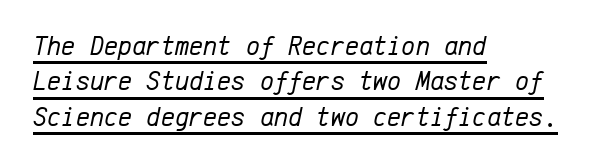
The image shows 27 px text type, italic (leaning right); set left-aligned, normal line spacing (1.31x), normal letter spacing, underlined.
